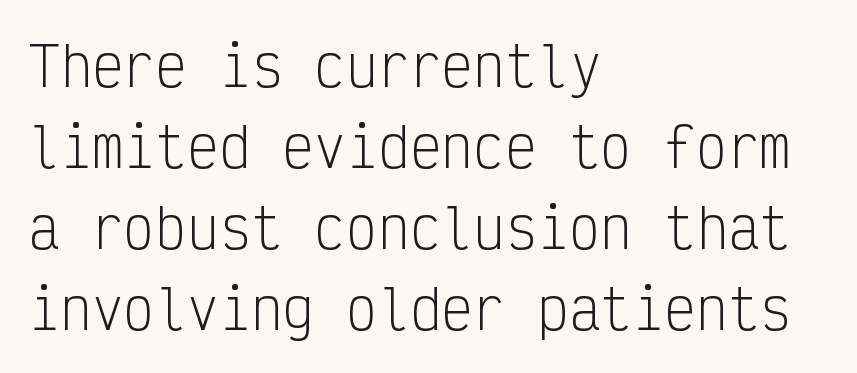
If you measured baseline to baseline, you'd find a middling distance. Each letter, wide or thin by design, is forced into the same width here. If you drew a ruler down the left edge, every line would touch it. Honestly, there is no underline to notice here at all. The lettering holds an erect, upright posture throughout.
